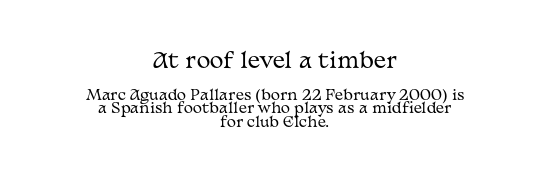
Q: Is the text bold? A: No.
Q: Is the text italic (slanted)? A: No, it is upright.
Q: Is the text underlined? A: No.
Q: How is the paragraph aligned? A: Centered.
Q: Is the spacing between letters normal or unusually wide? A: Normal.
Q: Is the spacing between lines tight, normal or loose? A: Tight.
Q: Which block of text is set in a larger size, the first (top) or the second (bottom)? A: The first (top) one.
